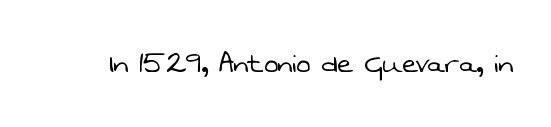
The image shows 34 px light sans-serif type; set normal letter spacing, not underlined; low stroke contrast and a medium x-height.
